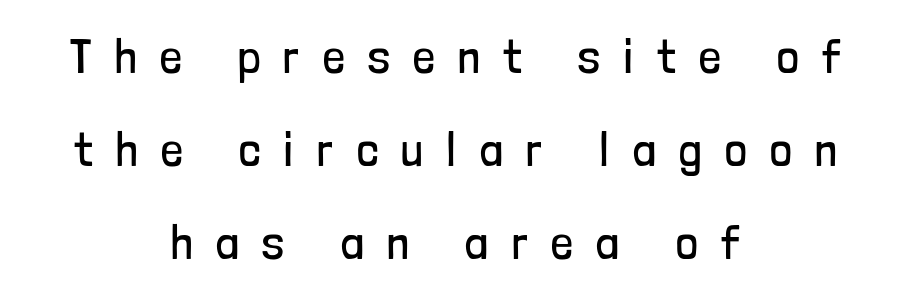
The axis of the letterforms is exactly vertical. Each row of text sits above clean, open space. This sample uses a sans-serif face. Look at the tracking — it's clearly loosened, letters drifting apart.
